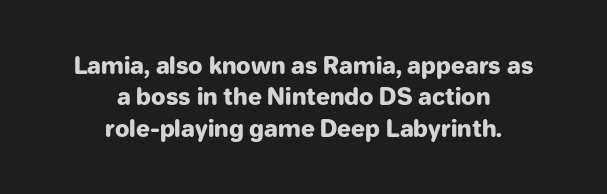
The image shows 23 px bold type, upright; set centered, normal line spacing (1.36x), normal letter spacing, not underlined.
